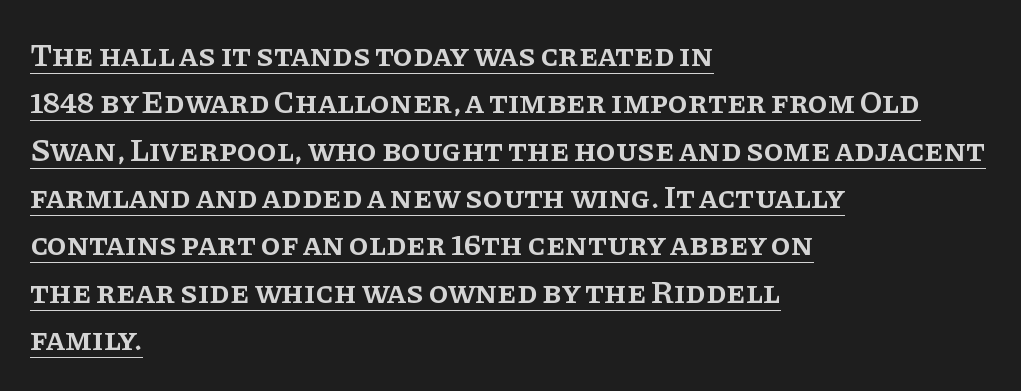
The letters sit at their default tracking, neither squeezed nor spread. Style check: upright. Students, observe the line beneath the letters — that is underlining. Looks like regular typesetting: each glyph gets only the width it needs. The rendering shows small feet on the letterforms — a serif design. Typeset ragged right — the left edge is the straight one.
